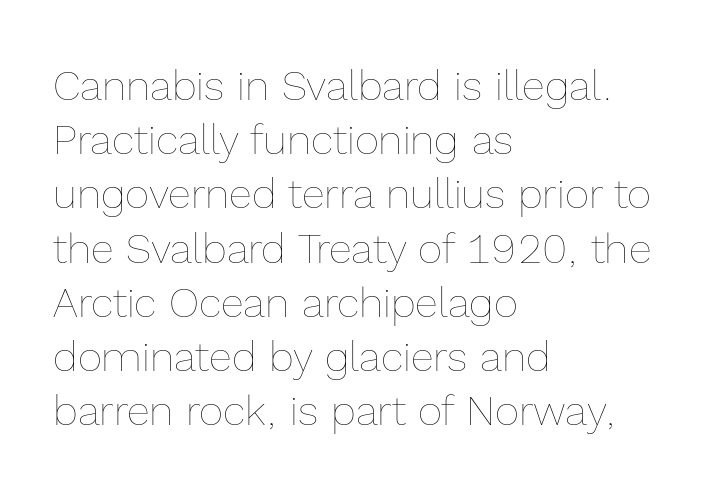
The cut favours lightness, reaching ordinary text weight at its darkest. Each row of text sits above clean, open space. This is roman type, the default non-slanted kind. Each letter keeps its own natural width here, so spacing adapts to shape.
